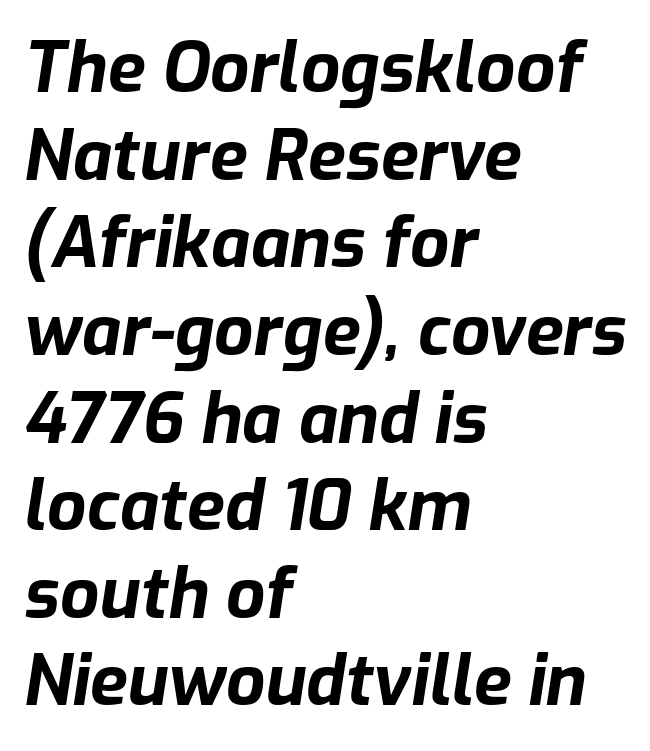
The image shows 69 px bold type, italic (leaning right); set left-aligned, normal line spacing (1.27x), normal letter spacing, not underlined; low stroke contrast and a medium x-height.
